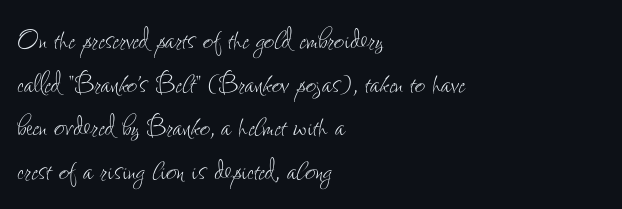
The image shows 36 px thin, condensed type; set left-aligned, line spacing 1.21x, normal letter spacing, not underlined; low stroke contrast and a small x-height.
